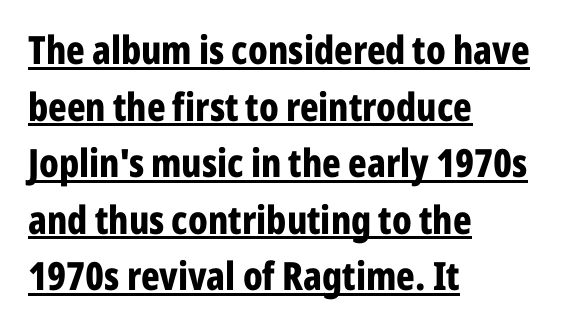
Q: Is the text bold? A: Yes.
Q: Is the text italic (slanted)? A: No, it is upright.
Q: Is the typeface a serif or a sans-serif typeface? A: Sans-serif.
Q: Is the text underlined? A: Yes.
Q: How is the paragraph aligned? A: Left-aligned.
Q: Is the spacing between letters normal or unusually wide? A: Normal.
Q: Is the spacing between lines tight, normal or loose? A: Normal.
Q: Width (condensed, normal, or wide)? A: Condensed.
Q: Stroke contrast? A: Low.
Q: x-height? A: Medium.
Q: Monospaced? A: No.
